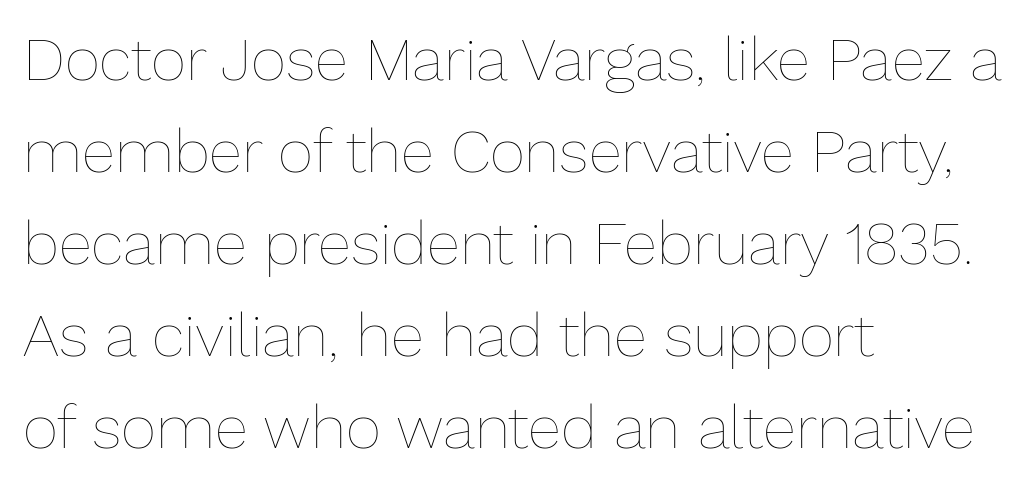
You could call the tracking neutral — neither tight nor loose. Unlike italic type, these characters show no tilt at all. The ragged edge is on the right, which tells us the setting is flush left. Here the designer chose a conventional face with non-uniform glyph widths. Letters have the restrained weight of plain body copy at most. The space directly below the letters is spotless.
